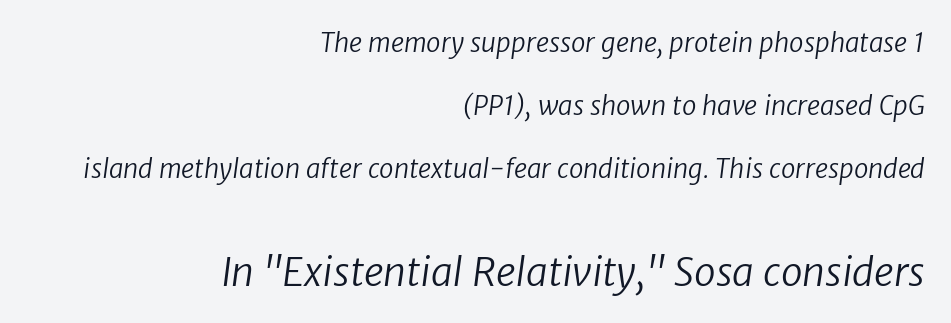
Q: Is the text bold? A: No.
Q: Is the typeface a serif or a sans-serif typeface? A: Sans-serif.
Q: Is the text underlined? A: No.
Q: How is the paragraph aligned? A: Right-aligned.
Q: Is the spacing between letters normal or unusually wide? A: Normal.
Q: Is the spacing between lines tight, normal or loose? A: Loose.
Q: Which block of text is set in a larger size, the first (top) or the second (bottom)? A: The second (bottom) one.
Q: Width (condensed, normal, or wide)? A: Normal.
Q: Stroke contrast? A: Low.
Q: x-height? A: Medium.
Q: Monospaced? A: No.
